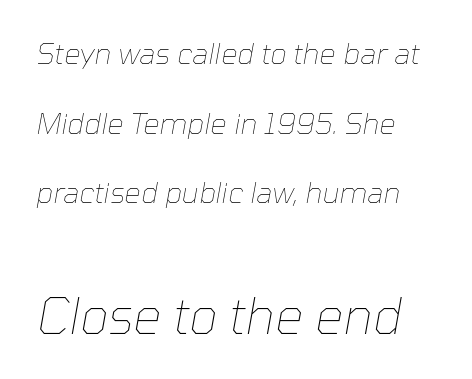
Q: Is the text bold? A: No.
Q: Is the text italic (slanted)? A: Yes, it leans right by about 10 degrees.
Q: Is the text underlined? A: No.
Q: How is the paragraph aligned? A: Left-aligned.
Q: Is the spacing between letters normal or unusually wide? A: Normal.
Q: Is the spacing between lines tight, normal or loose? A: Loose.
Q: Which block of text is set in a larger size, the first (top) or the second (bottom)? A: The second (bottom) one.
Q: Width (condensed, normal, or wide)? A: Normal.
Q: Stroke contrast? A: Low.
Q: x-height? A: Medium.
Q: Monospaced? A: No.
